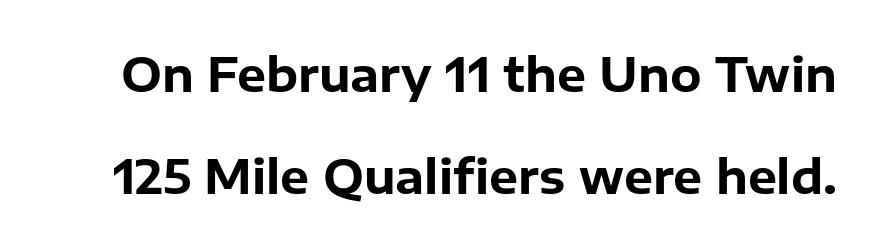
I'd describe the lettering as bold — thick and assertive. The font family rendered here belongs to the sans-serif group. Observe the ordinary spacing: letters are neighbours, not strangers. Proportional: the letters do not fall into vertical columns. Words float on clear page, feet unadorned.
